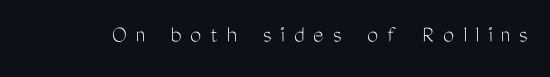
You could only call the tracking loose — the letters float apart. This reads as an unemphasized weight, regular at the heaviest. The gap between lines stays unmarked. Posture: straight, roman, zero tilt.
